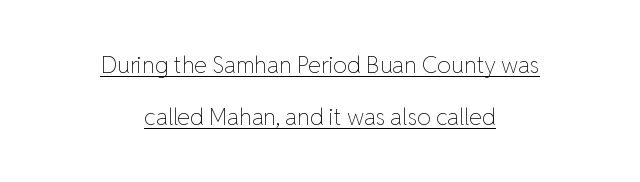
The image shows 23 px text type, upright; set centered, loose line spacing (2.28x), normal letter spacing, underlined.
